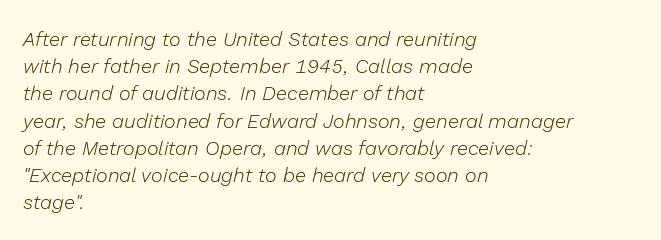
The image shows 20 px text type, italic (leaning right); set left-aligned, normal line spacing (1.36x), normal letter spacing, not underlined.
